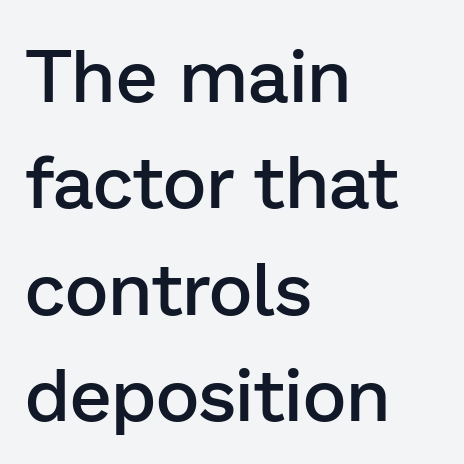
The image shows 75 px semibold sans-serif type, upright; set left-aligned, normal line spacing (1.42x), normal letter spacing, not underlined; low stroke contrast and a medium x-height.
